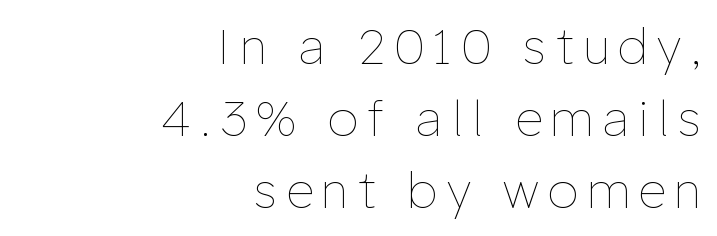
{"italic": "no", "bold": "no", "weight": "thin", "width": "normal", "stroke_contrast": "low", "x_height": "medium", "monospaced": "no", "underline": "no", "align": "right", "line_spacing": "normal", "line_spacing_ratio": 1.5, "letter_spacing": "wide", "letter_spacing_em": 0.2, "glyph_px": 48}
